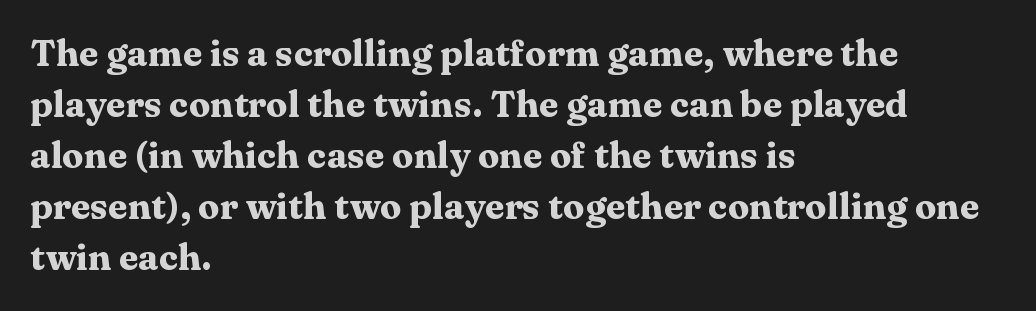
{"serif": "yes", "italic": "no", "bold": "yes", "weight": "heavy", "width": "wide", "stroke_contrast": "medium", "x_height": "medium", "monospaced": "no", "underline": "no", "align": "left", "line_spacing": "normal", "line_spacing_ratio": 1.42, "letter_spacing": "normal", "letter_spacing_em": 0.0, "glyph_px": 36}
